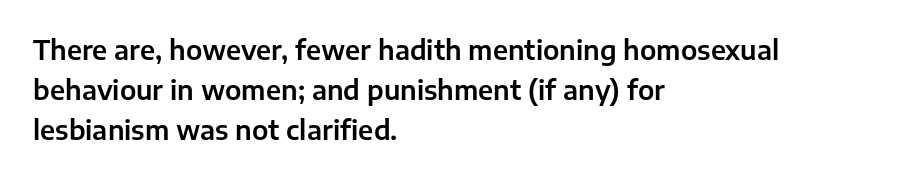
How would I describe the line gaps? Plain and ordinary. Does extra space separate the letters? No, they use regular spacing. These lines stack with their left ends in a neat column. Underlining? Definitely not there. Quick note: not italic, upright.
